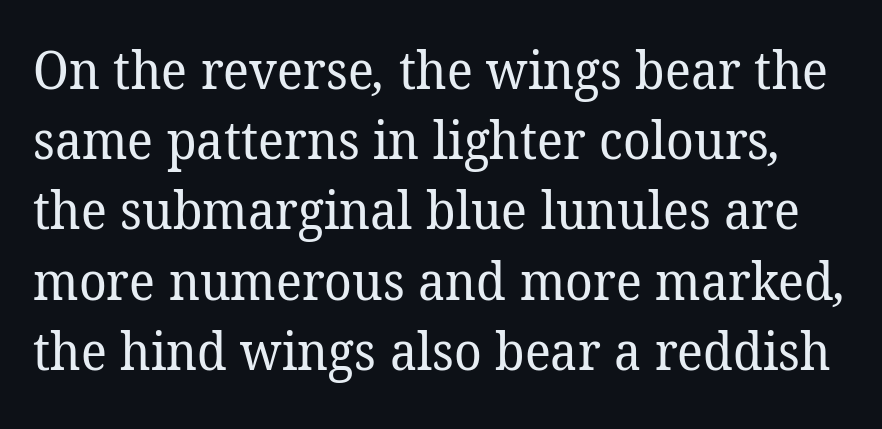
{"serif": "yes", "bold": "no", "weight": "regular", "width": "normal", "stroke_contrast": "low", "x_height": "medium", "monospaced": "no", "underline": "no", "line_spacing": "normal", "line_spacing_ratio": 1.35, "letter_spacing": "normal", "letter_spacing_em": 0.0, "glyph_px": 52}
